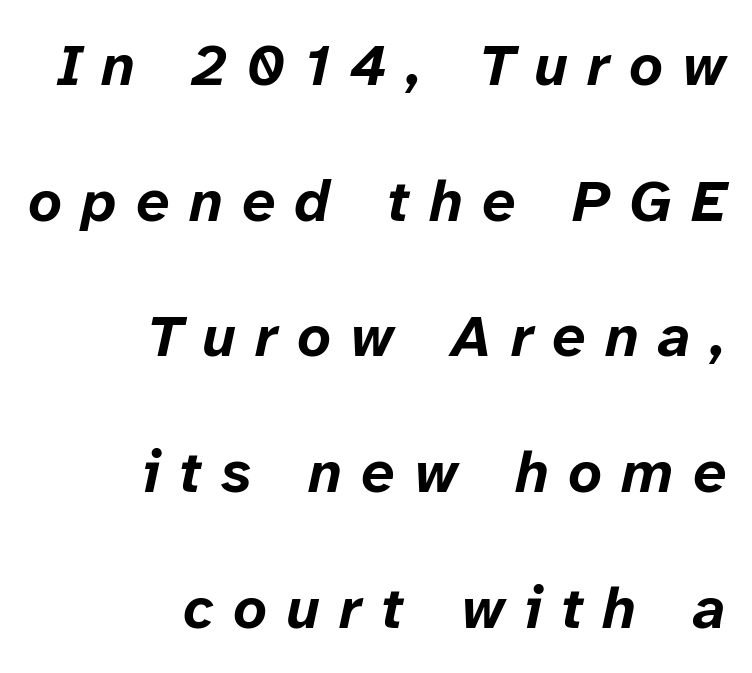
The image shows 59 px bold type, italic (leaning right); set right-aligned, loose line spacing (2.3x), unusually wide letter spacing (+0.33 em), not underlined; low stroke contrast and a medium x-height.
